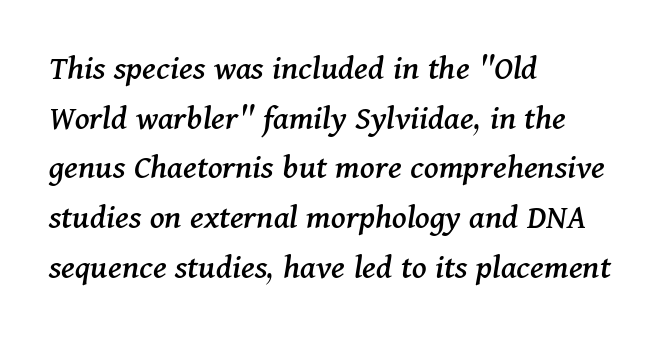
Each row of text sits above clean, open space. How are the letters spaced? Ordinarily, with no added tracking. Each letter keeps its own natural width here, so spacing adapts to shape. Whoever set this chose a conventional vertical rhythm. The letters are slanted; this is an italic face. Visually the block forms a straight wall on the left and a jagged coastline on the right.
